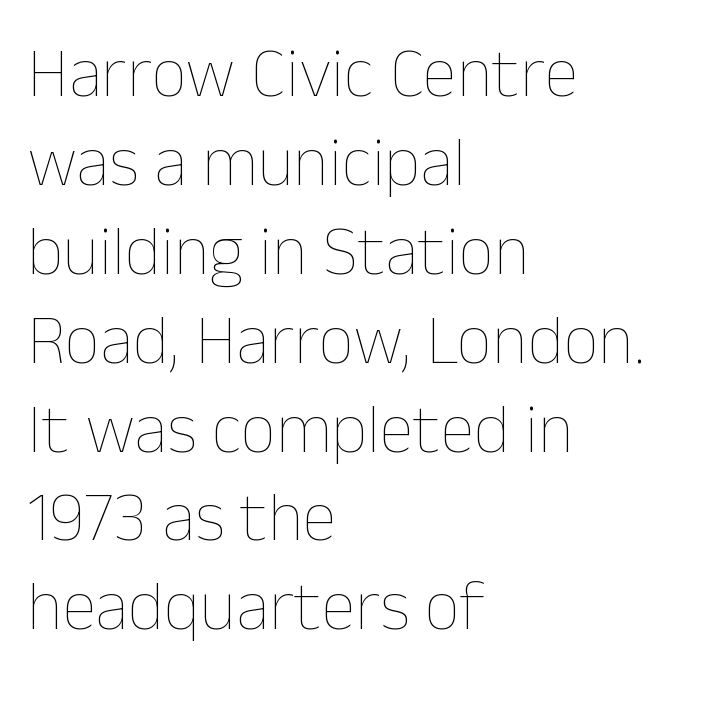
The letters advance in unequal steps, a hallmark of proportional type. The passage is arranged the way most books set body copy — flush left. Nothing heavy about these letters — not bold at all. No italicization has been applied; the sample stays upright. Observe the ordinary spacing: letters are neighbours, not strangers. One glance says typical: line gaps are just what's usual.
